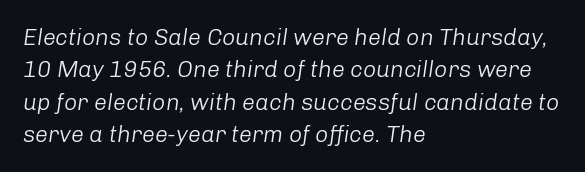
The image shows 23 px text type, italic (leaning right); set left-aligned, normal line spacing (1.41x), normal letter spacing, not underlined.
